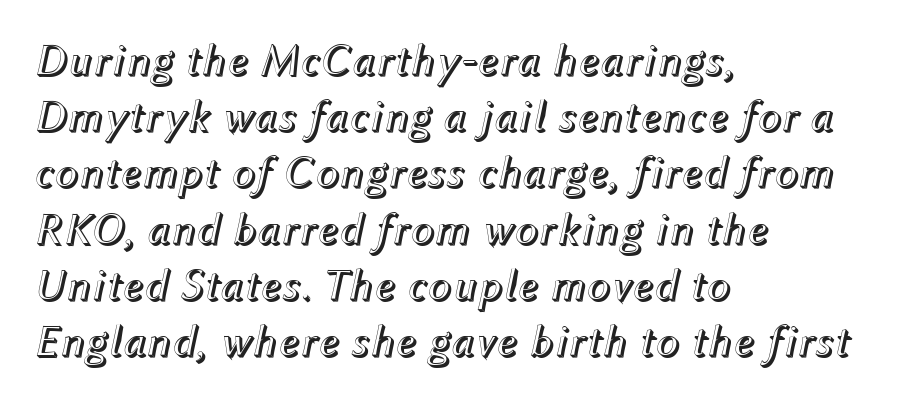
The image shows 45 px text type, italic (leaning right); set left-aligned, normal line spacing (1.25x), normal letter spacing, not underlined; a medium x-height.
